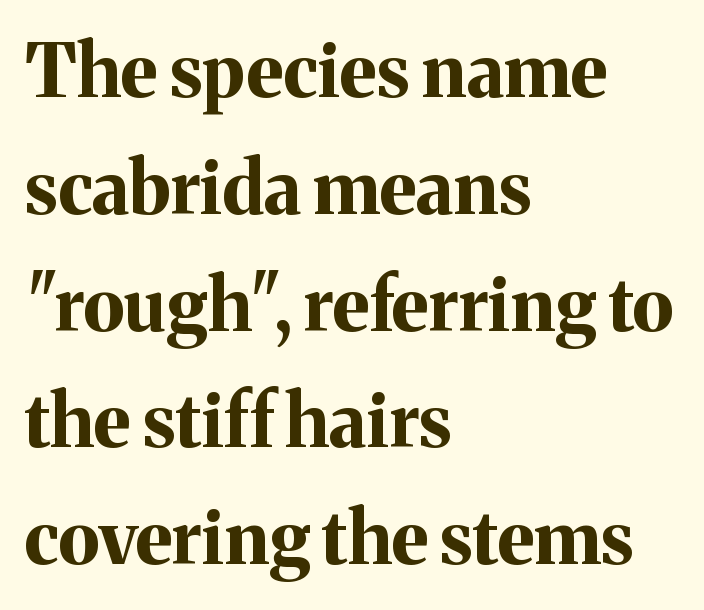
You could not count columns in this text — the font is proportionally spaced. Rendered with straight, roman letterforms. Look at the tracking — it's just the regular setting, nothing added. Casual observation: everything's shoved over to the left.
